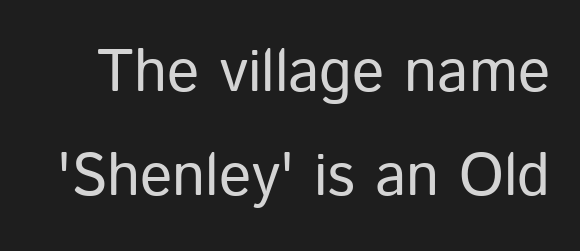
Q: Is the text bold? A: No.
Q: Is the text italic (slanted)? A: No, it is upright.
Q: Is the typeface a serif or a sans-serif typeface? A: Sans-serif.
Q: Is the text underlined? A: No.
Q: Is the spacing between letters normal or unusually wide? A: Normal.
Q: Width (condensed, normal, or wide)? A: Normal.
Q: Stroke contrast? A: Low.
Q: x-height? A: Medium.
Q: Monospaced? A: No.
